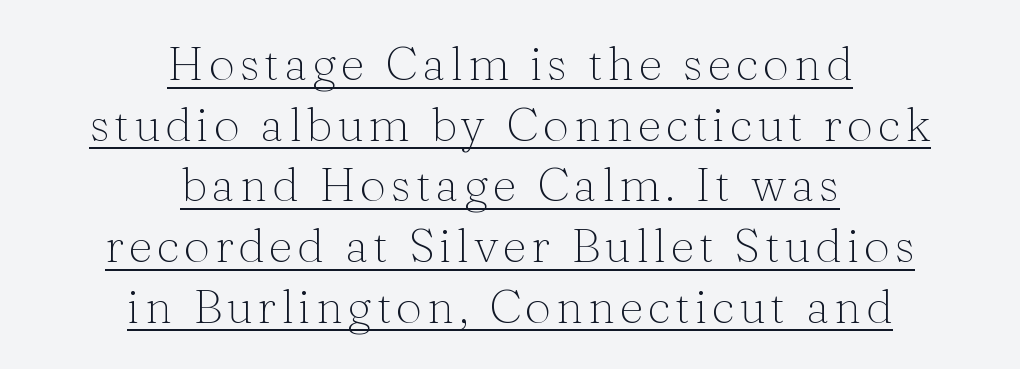
The image shows 47 px thin serif type, upright; set centered, normal line spacing (1.29x), underlined; medium stroke contrast and a medium x-height.
